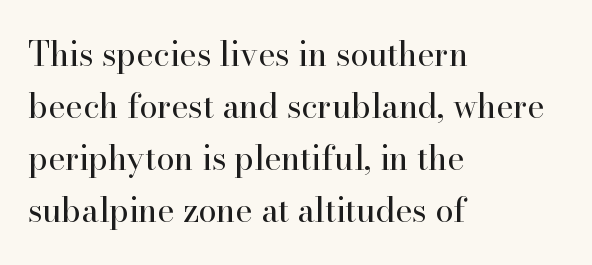
Rows of type keep a routine distance in the vertical direction. The passage shown is typed in a proportional face where columns would drift. The paragraph has a hard left edge and a soft right edge. Descenders hang freely into open space. You can tell it's not italic because the verticals are truly vertical.
